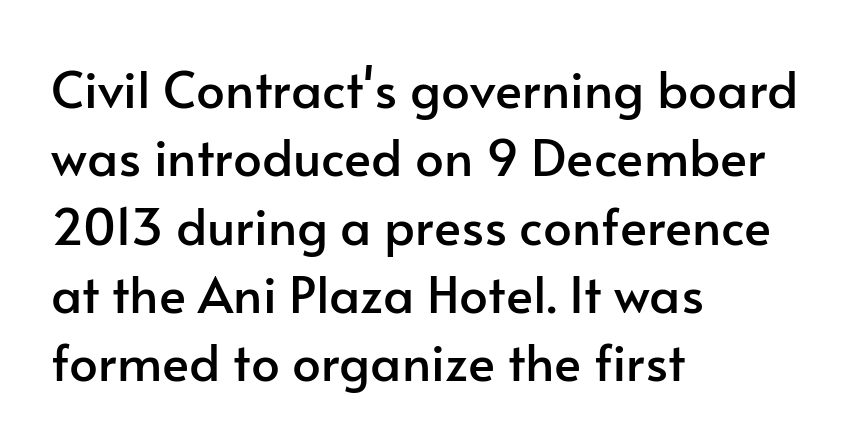
{"serif": "no", "italic": "no", "width": "normal", "stroke_contrast": "low", "x_height": "small", "monospaced": "no", "underline": "no", "align": "left", "line_spacing": "normal", "line_spacing_ratio": 1.34, "letter_spacing": "normal", "letter_spacing_em": 0.0, "glyph_px": 51}
